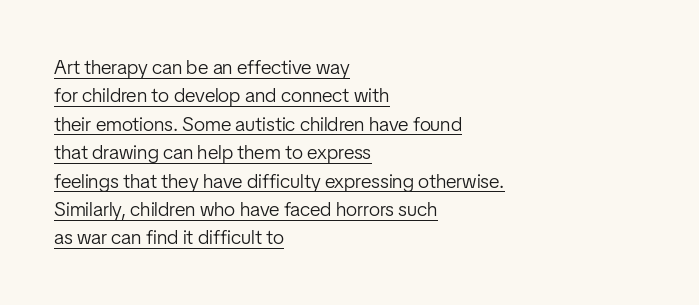
Baseline-to-baseline distance is the conventional proportion of letter height. Glyph-to-glyph distance matches everyday printed text. Typeset ragged right — the left edge is the straight one. These characters rest on top of a visible drawn line.
